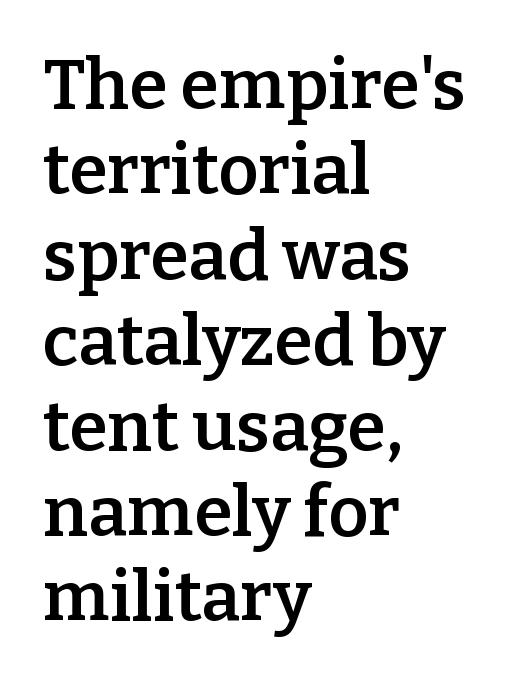
{"serif": "yes", "italic": "no", "bold": "semi", "weight": "semibold", "width": "normal", "stroke_contrast": "low", "x_height": "medium", "monospaced": "no", "underline": "no", "align": "left", "line_spacing_ratio": 1.22, "letter_spacing": "normal", "letter_spacing_em": 0.0, "glyph_px": 70}
